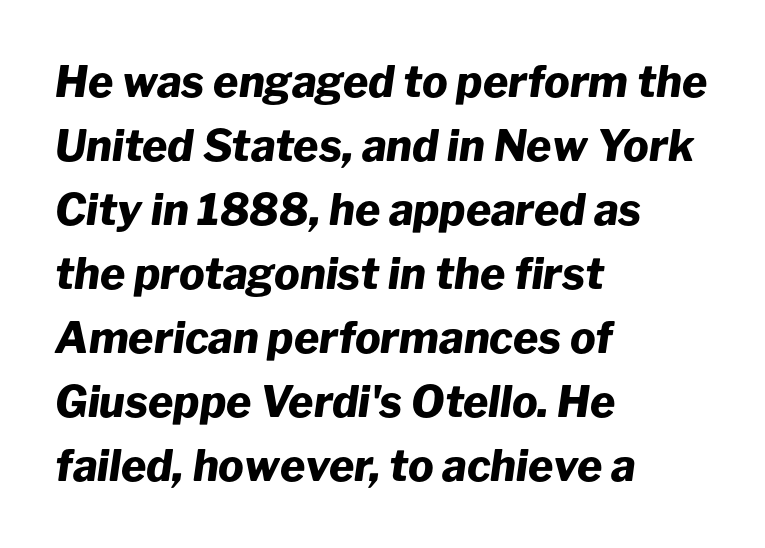
The image shows 43 px heavy type, italic (leaning right); set left-aligned, normal line spacing (1.49x), normal letter spacing, not underlined; low stroke contrast and a medium x-height.
